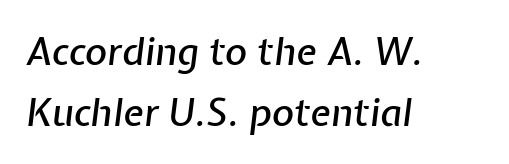
One-word summary of the alignment: left. Words appear dense and cohesive because spacing is normal. The words here are not underlined. What's the leading like? Ordinary, nothing unusual. When letters slant like this, we call the style italic.
